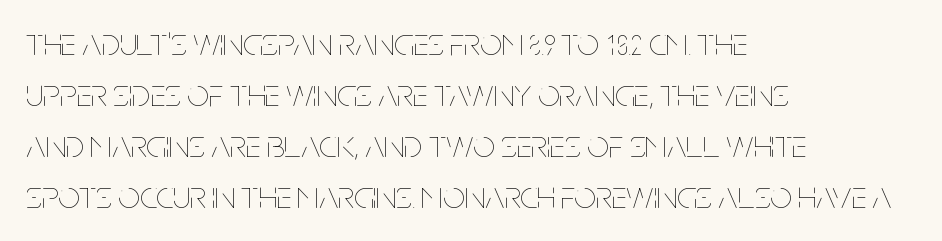
The image shows 39 px thin, condensed type, upright; set left-aligned, normal line spacing (1.31x), normal letter spacing, not underlined; low stroke contrast and a large x-height.
